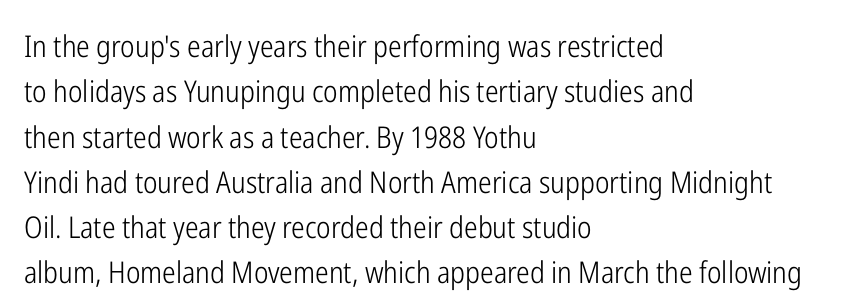
The image shows 30 px light, condensed sans-serif type, upright; set left-aligned, normal line spacing (1.51x), normal letter spacing, not underlined; low stroke contrast and a medium x-height.
